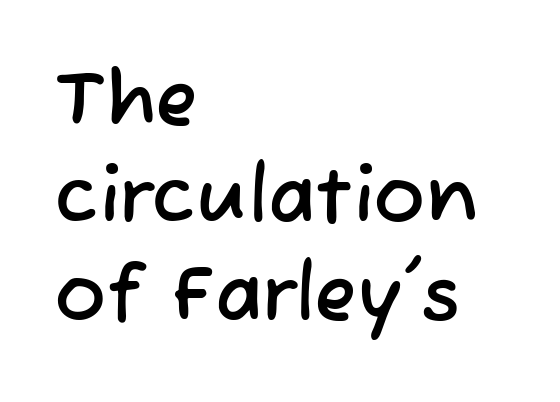
Q: Is the typeface a serif or a sans-serif typeface? A: Sans-serif.
Q: Is the text underlined? A: No.
Q: How is the paragraph aligned? A: Left-aligned.
Q: Is the spacing between letters normal or unusually wide? A: Normal.
Q: Is the spacing between lines tight, normal or loose? A: Normal.
Q: Width (condensed, normal, or wide)? A: Normal.
Q: Stroke contrast? A: Low.
Q: x-height? A: Medium.
Q: Monospaced? A: No.
